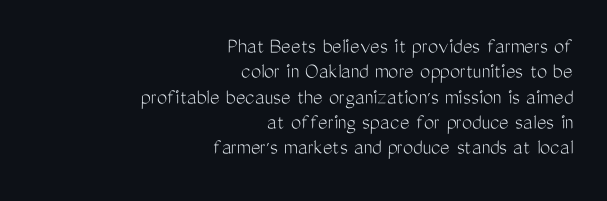
What stands out about the letter spacing? Nothing — it is the standard amount. Leading is clearly below the norm, producing a dense column. Has an underline been added? It has not. If you drew a line through each stem, it would be perfectly vertical. Leftover space on each line is placed entirely before the opening word. Ink coverage per letter is moderate at most.
